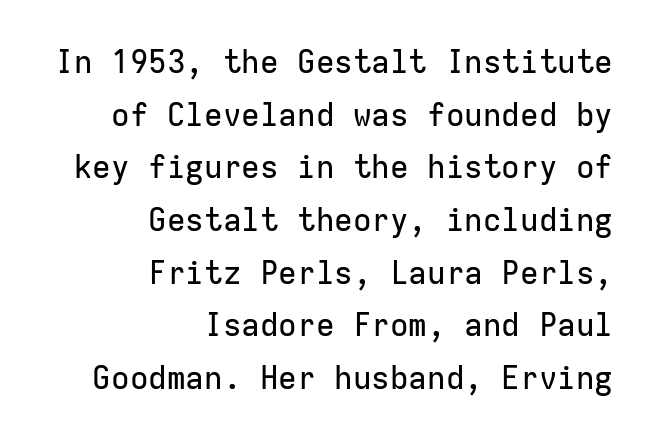
{"serif": "no", "italic": "no", "width": "normal", "stroke_contrast": "low", "x_height": "medium", "monospaced": "yes", "underline": "no", "align": "right", "line_spacing": "normal", "line_spacing_ratio": 1.7, "letter_spacing": "normal", "letter_spacing_em": 0.0, "glyph_px": 31}
